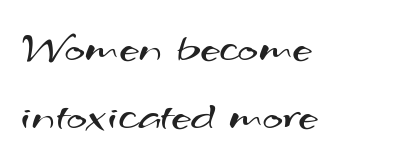
Q: Is the text bold? A: No.
Q: Is the typeface a serif or a sans-serif typeface? A: Sans-serif.
Q: Is the text underlined? A: No.
Q: How is the paragraph aligned? A: Left-aligned.
Q: Is the spacing between letters normal or unusually wide? A: Normal.
Q: Is the spacing between lines tight, normal or loose? A: Normal.
Q: Width (condensed, normal, or wide)? A: Wide.
Q: Stroke contrast? A: Medium.
Q: x-height? A: Small.
Q: Monospaced? A: No.
